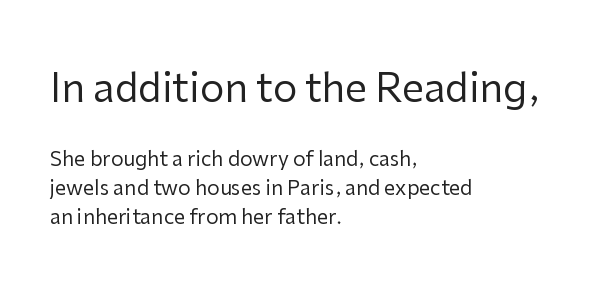
{"serif": "no", "italic": "no", "bold": "no", "weight": "regular", "width": "normal", "stroke_contrast": "low", "x_height": "medium", "monospaced": "no", "underline": "no", "align": "left", "line_spacing": "normal", "line_spacing_ratio": 1.47, "letter_spacing": "normal", "letter_spacing_em": 0.0, "larger_block": "first", "size_ratio": 1.95, "glyph_px": 39}
